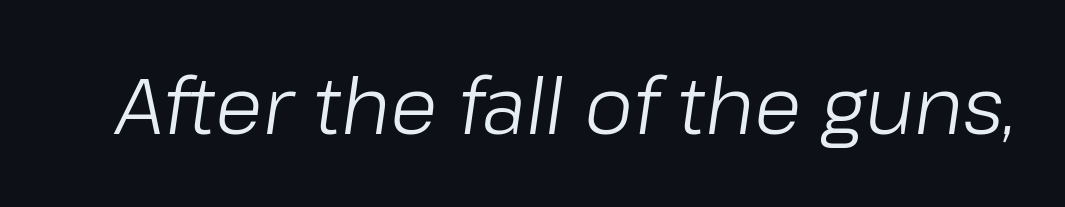
The letters advance in unequal steps, a hallmark of proportional type. Underline: absent. The lettering tilts uniformly, giving the passage an italic look. Stem width sits at or under what a default text font uses. You could call the tracking neutral — neither tight nor loose.
